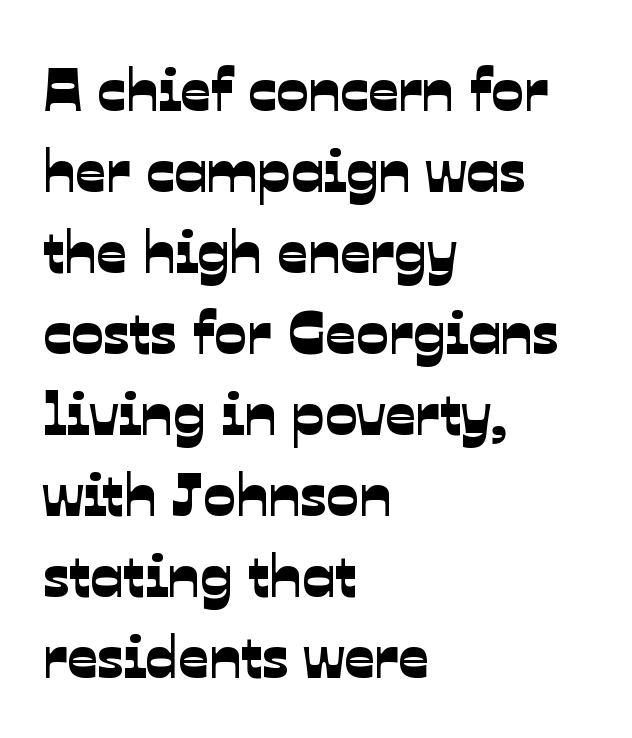
You could not count columns in this text — the font is proportionally spaced. Baseline-to-baseline distance is the conventional proportion of letter height. Short note: letters normally spaced. Which margin do the lines hug? The left one — the right edge is uneven. No feet cap the strokes, marking this as sans-serif type. The words here are not underlined.
